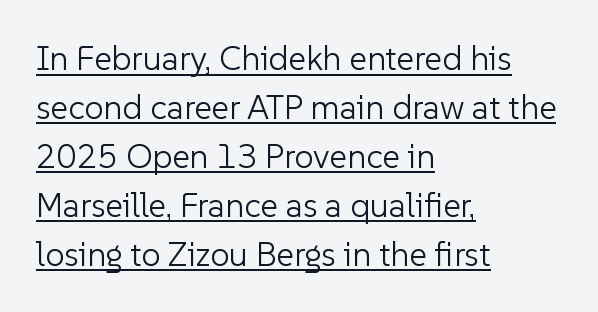
Q: Is the text bold? A: No.
Q: Is the text italic (slanted)? A: No, it is upright.
Q: Is the typeface a serif or a sans-serif typeface? A: Sans-serif.
Q: Is the text underlined? A: Yes.
Q: How is the paragraph aligned? A: Left-aligned.
Q: Is the spacing between letters normal or unusually wide? A: Normal.
Q: Is the spacing between lines tight, normal or loose? A: Normal.
Q: Width (condensed, normal, or wide)? A: Normal.
Q: Stroke contrast? A: Low.
Q: x-height? A: Medium.
Q: Monospaced? A: No.
